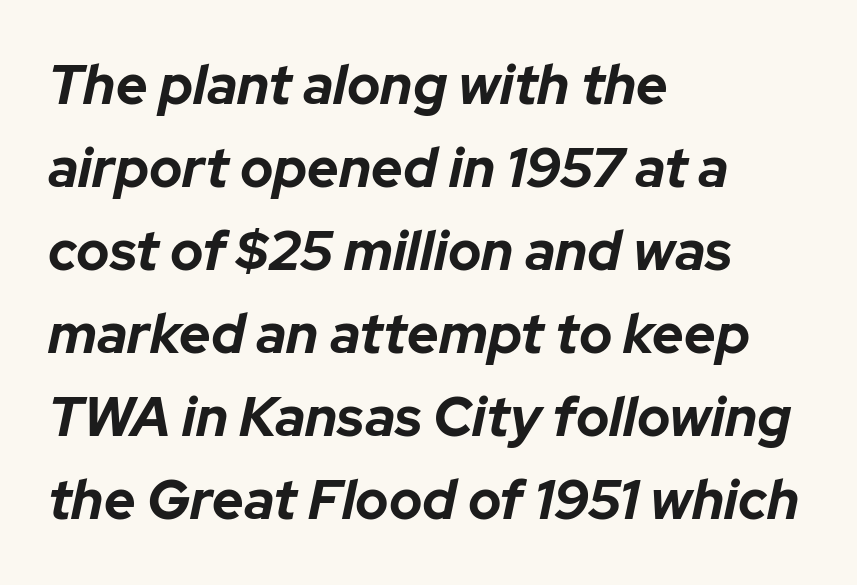
A typesetter would call this leading conventional body-copy spacing. The rendering anchors every line to the left-hand side. Caption: standard tracking, unaltered. An italicized treatment has been applied to the whole sample. Chunky letters — that's bold for sure. Clear beneath every line of the passage.
